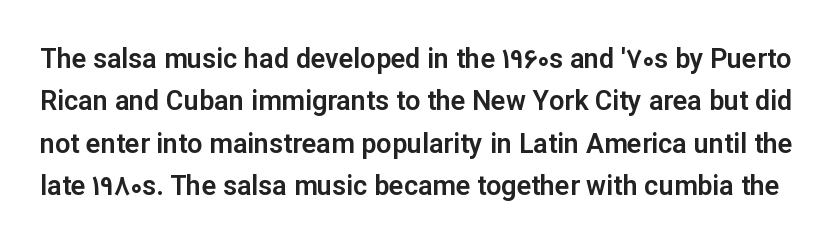
The image shows 27 px text type, upright; set normal line spacing (1.57x), normal letter spacing, not underlined.
